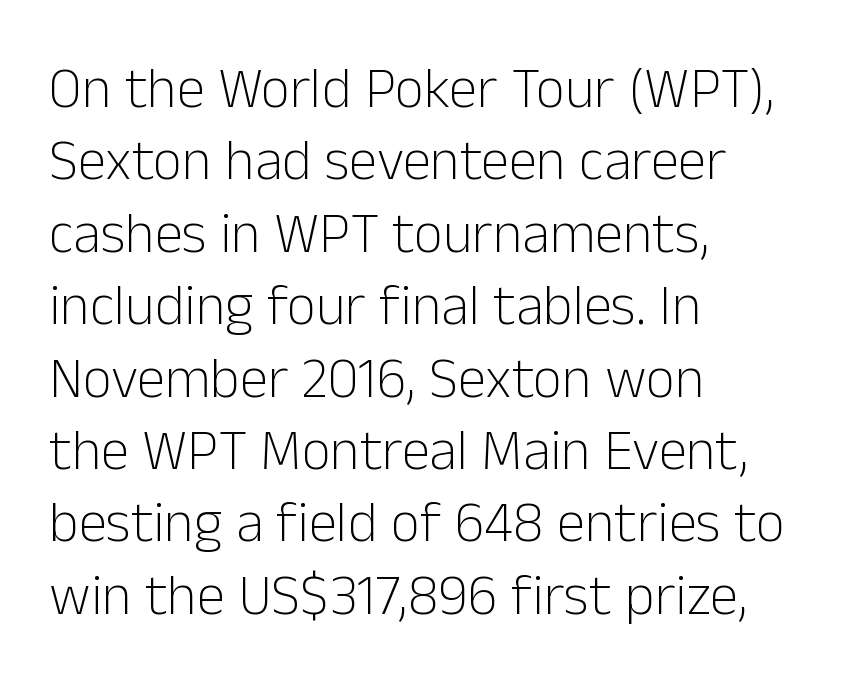
{"serif": "no", "italic": "no", "bold": "no", "weight": "light", "width": "normal", "stroke_contrast": "low", "x_height": "medium", "monospaced": "no", "underline": "no", "align": "left", "line_spacing": "normal", "line_spacing_ratio": 1.27, "letter_spacing": "normal", "letter_spacing_em": 0.0, "glyph_px": 57}
